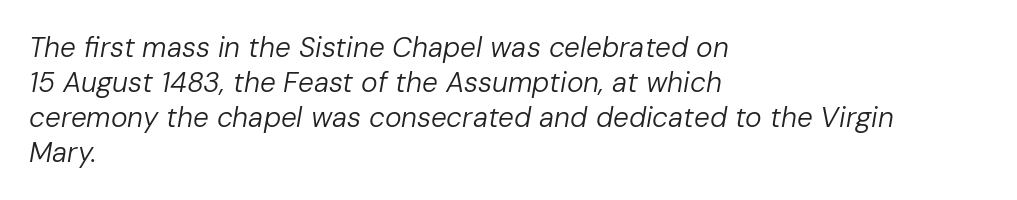
The image shows 28 px regular-weight type, italic (leaning right); set left-aligned, normal line spacing (1.25x), normal letter spacing, not underlined; low stroke contrast and a medium x-height.
